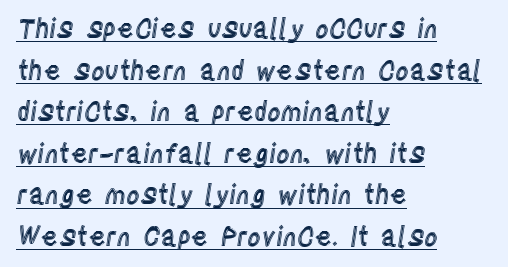
The image shows 26 px text type; set left-aligned, normal line spacing (1.6x), normal letter spacing, underlined.
